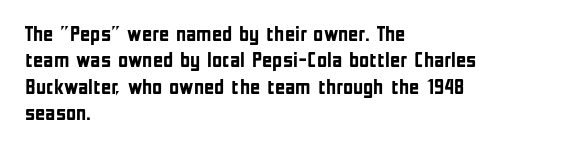
Q: Is the text bold? A: Yes.
Q: Is the text italic (slanted)? A: No, it is upright.
Q: Is the text underlined? A: No.
Q: How is the paragraph aligned? A: Left-aligned.
Q: Is the spacing between letters normal or unusually wide? A: Normal.
